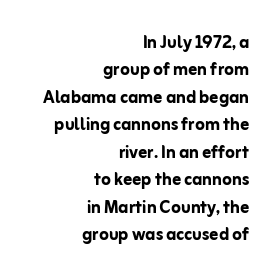
Q: Is the text bold? A: Yes.
Q: Is the text italic (slanted)? A: No, it is upright.
Q: Is the text underlined? A: No.
Q: How is the paragraph aligned? A: Right-aligned.
Q: Is the spacing between letters normal or unusually wide? A: Normal.
Q: Is the spacing between lines tight, normal or loose? A: Normal.
